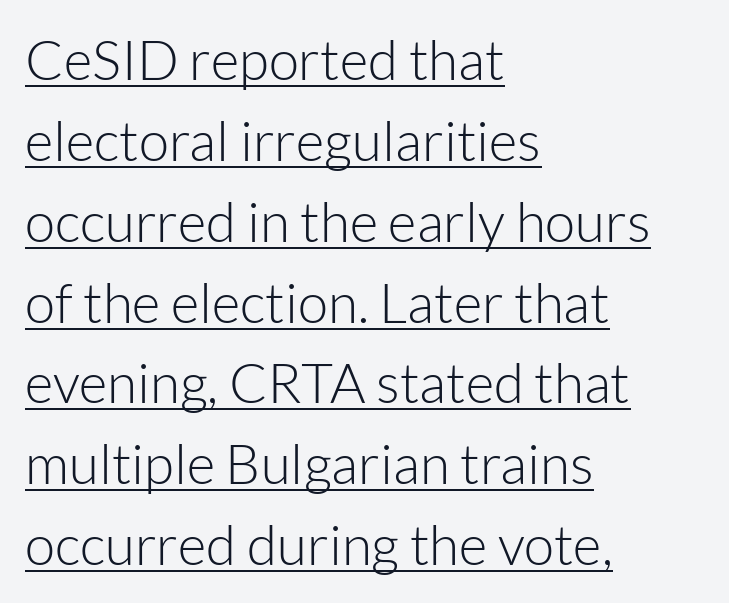
The image shows 55 px light sans-serif type, upright; set left-aligned, normal line spacing (1.47x), normal letter spacing, underlined; low stroke contrast and a medium x-height.
